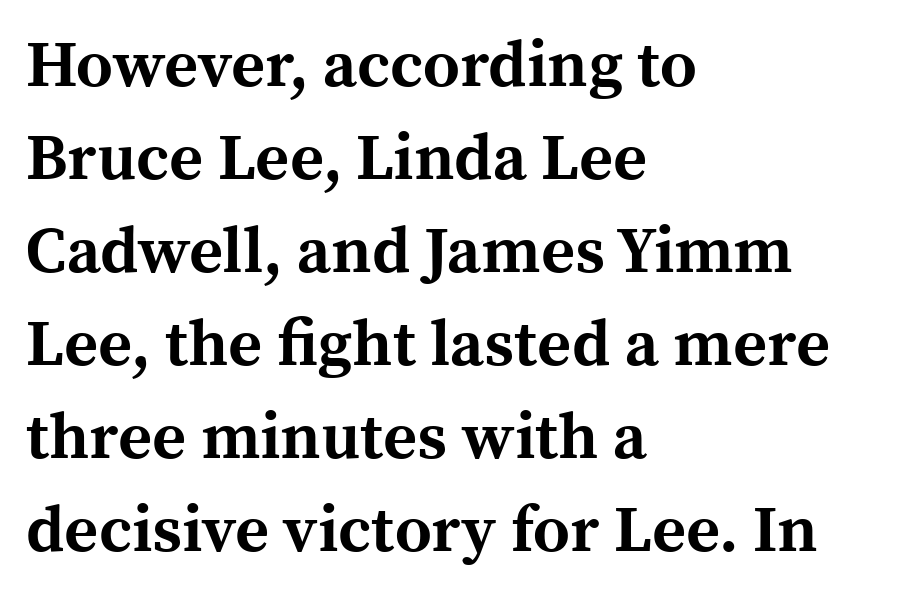
Q: Is the text bold? A: Yes.
Q: Is the text italic (slanted)? A: No, it is upright.
Q: Is the typeface a serif or a sans-serif typeface? A: Serif.
Q: Is the text underlined? A: No.
Q: How is the paragraph aligned? A: Left-aligned.
Q: Is the spacing between letters normal or unusually wide? A: Normal.
Q: Is the spacing between lines tight, normal or loose? A: Normal.
Q: Width (condensed, normal, or wide)? A: Normal.
Q: x-height? A: Medium.
Q: Monospaced? A: No.
